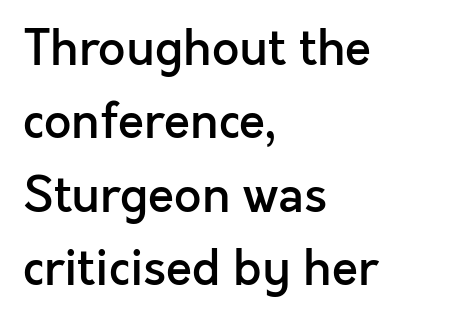
Q: Is the text bold? A: Semi-bold.
Q: Is the text italic (slanted)? A: No, it is upright.
Q: Is the typeface a serif or a sans-serif typeface? A: Sans-serif.
Q: Is the text underlined? A: No.
Q: How is the paragraph aligned? A: Left-aligned.
Q: Is the spacing between letters normal or unusually wide? A: Normal.
Q: Is the spacing between lines tight, normal or loose? A: Normal.
Q: Width (condensed, normal, or wide)? A: Normal.
Q: x-height? A: Medium.
Q: Monospaced? A: No.
